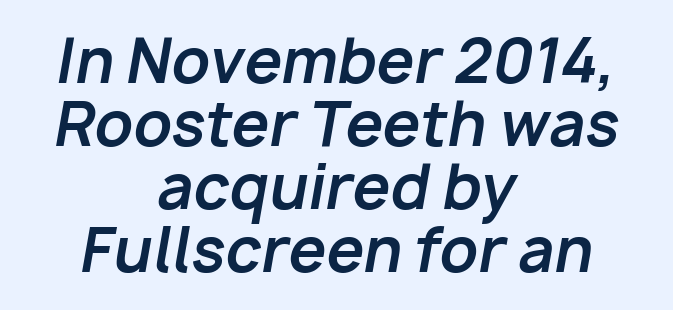
The image shows 60 px bold type, italic (leaning right); set centered, tight line spacing (1.05x), normal letter spacing, not underlined; low stroke contrast and a medium x-height.
